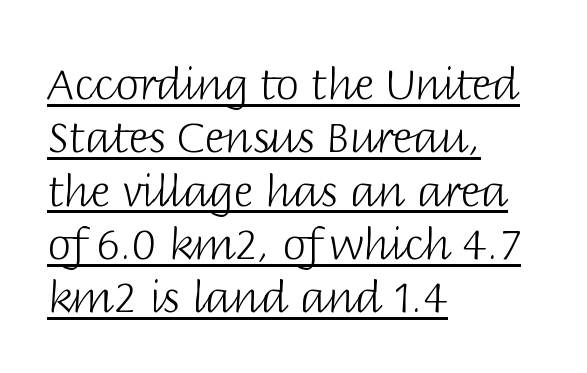
Q: Is the text bold? A: No.
Q: Is the text italic (slanted)? A: No, it is upright.
Q: Is the typeface a serif or a sans-serif typeface? A: Sans-serif.
Q: Is the text underlined? A: Yes.
Q: How is the paragraph aligned? A: Left-aligned.
Q: Is the spacing between letters normal or unusually wide? A: Normal.
Q: Width (condensed, normal, or wide)? A: Normal.
Q: Stroke contrast? A: Low.
Q: x-height? A: Large.
Q: Monospaced? A: No.
